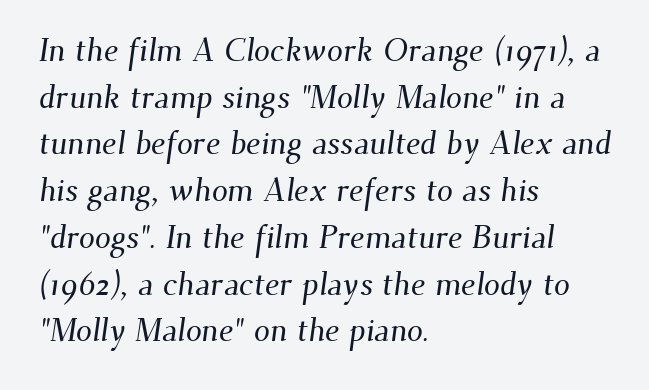
Each letter's strokes conclude with small projecting serifs. Check under the words: just untouched page. This sample has the flowing, uneven cadence of proportional lettering. This block has exactly the height ordinary leading produces.
